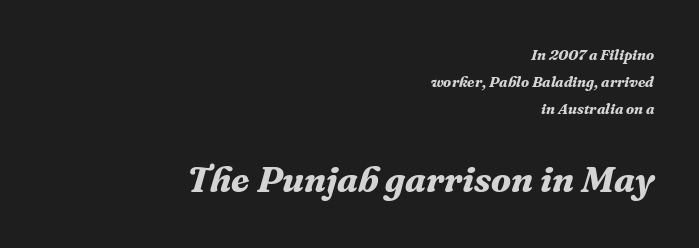
The image shows 37 px bold serif type, italic (leaning right); set right-aligned, line spacing 1.79x, normal letter spacing, not underlined; the second (bottom) block is 2.47x larger; medium stroke contrast and a medium x-height.
